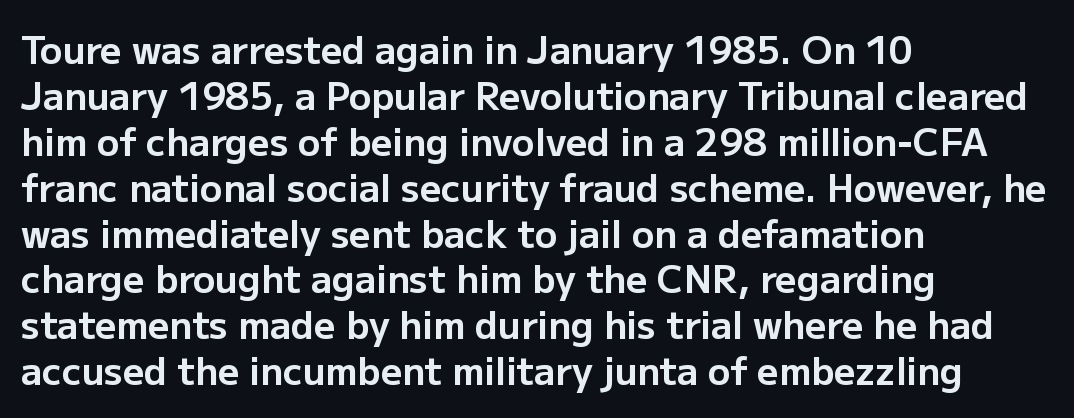
The image shows 37 px bold sans-serif type, upright; set left-aligned, line spacing 1.24x, normal letter spacing, not underlined; low stroke contrast and a medium x-height.
